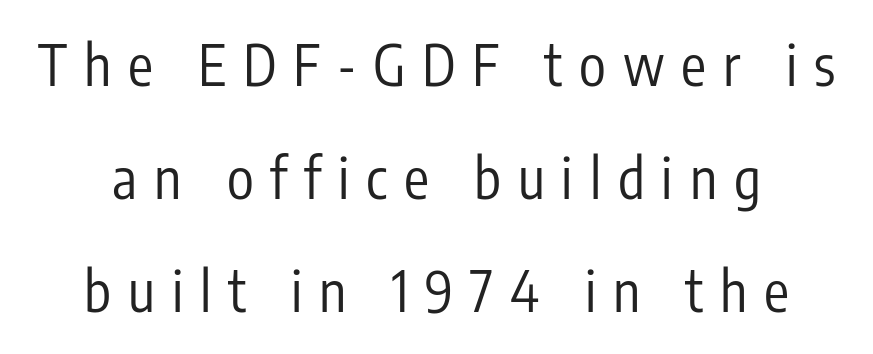
Q: Is the text bold? A: No.
Q: Is the text italic (slanted)? A: No, it is upright.
Q: Is the typeface a serif or a sans-serif typeface? A: Sans-serif.
Q: Is the text underlined? A: No.
Q: Is the spacing between letters normal or unusually wide? A: Unusually wide.
Q: Is the spacing between lines tight, normal or loose? A: Loose.
Q: Width (condensed, normal, or wide)? A: Condensed.
Q: Stroke contrast? A: Low.
Q: x-height? A: Medium.
Q: Monospaced? A: No.
